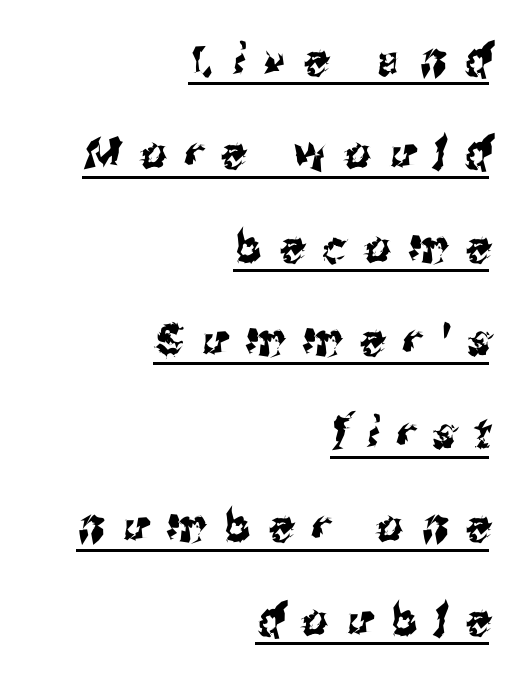
Q: Is the typeface a serif or a sans-serif typeface? A: Sans-serif.
Q: Is the text underlined? A: Yes.
Q: How is the paragraph aligned? A: Right-aligned.
Q: Is the spacing between letters normal or unusually wide? A: Unusually wide.
Q: Is the spacing between lines tight, normal or loose? A: Loose.
Q: Width (condensed, normal, or wide)? A: Condensed.
Q: Stroke contrast? A: Medium.
Q: x-height? A: Medium.
Q: Monospaced? A: No.
